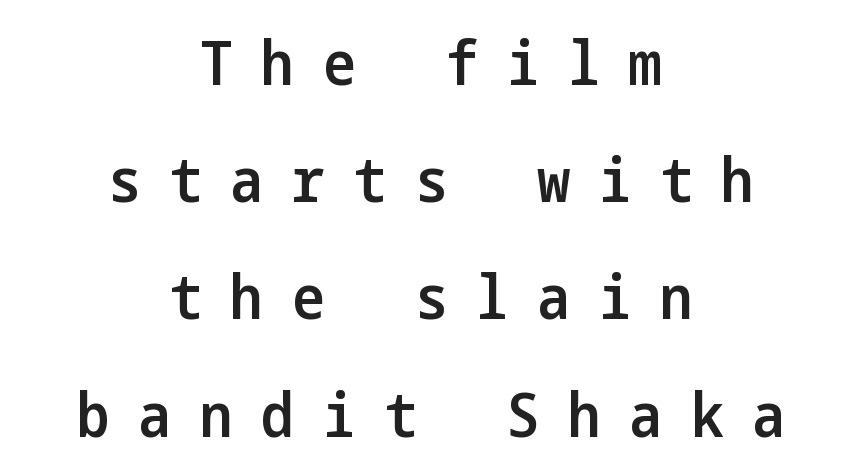
The image shows 62 px semibold, condensed sans-serif type, upright; set centered, line spacing 1.89x, unusually wide letter spacing (+0.46 em), not underlined; low stroke contrast and a medium x-height.
